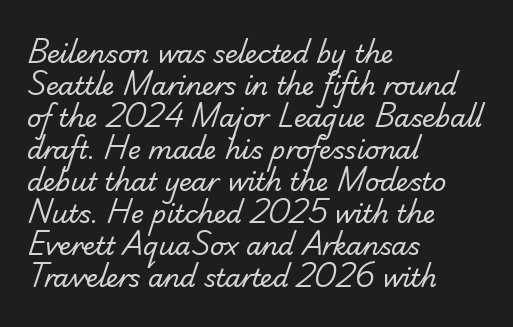
The typeface has the unassuming heft of standard copy or less. Spacing between characters is what you'd get straight out of the box. Short and long lines alike share a common starting point at left. Does the leading feel generous? No, just average.
